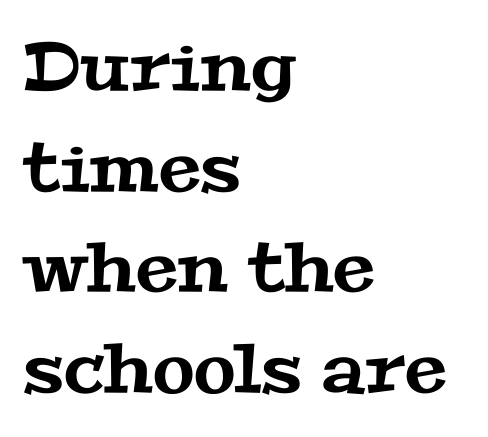
{"serif": "yes", "width": "wide", "stroke_contrast": "medium", "x_height": "medium", "monospaced": "no", "underline": "no", "align": "left", "line_spacing": "normal", "line_spacing_ratio": 1.48, "letter_spacing": "normal", "letter_spacing_em": 0.0, "glyph_px": 68}
